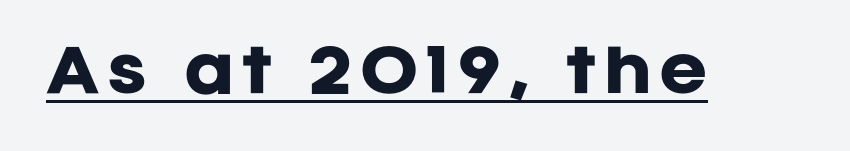
{"serif": "no", "italic": "no", "bold": "yes", "weight": "heavy", "width": "normal", "stroke_contrast": "low", "x_height": "large", "monospaced": "no", "underline": "yes", "glyph_px": 58}
